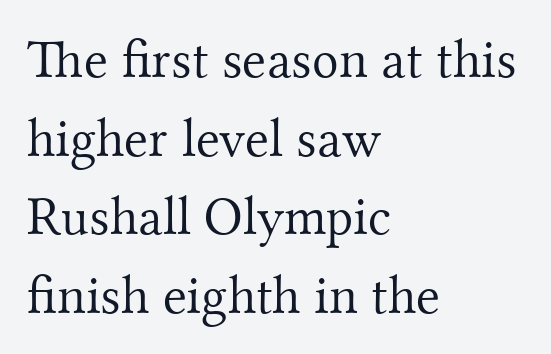
The image shows 55 px light serif type, upright; set left-aligned, normal line spacing (1.43x), normal letter spacing, not underlined; medium stroke contrast and a small x-height.
